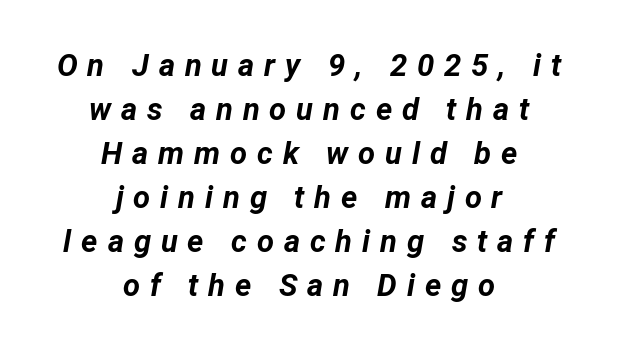
Letters rest on an invisible, unmarked baseline. The typography opts for an oblique posture over an upright one. Neither beginnings nor endings align; midpoints do. Emphasis by weight is at full strength: bold.
